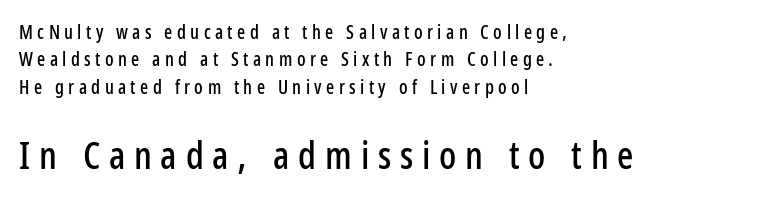
{"serif": "no", "italic": "no", "width": "condensed", "stroke_contrast": "low", "x_height": "medium", "monospaced": "no", "underline": "no", "align": "left", "line_spacing": "normal", "line_spacing_ratio": 1.44, "letter_spacing": "wide", "letter_spacing_em": 0.23, "larger_block": "second", "size_ratio": 2.0, "glyph_px": 38}
